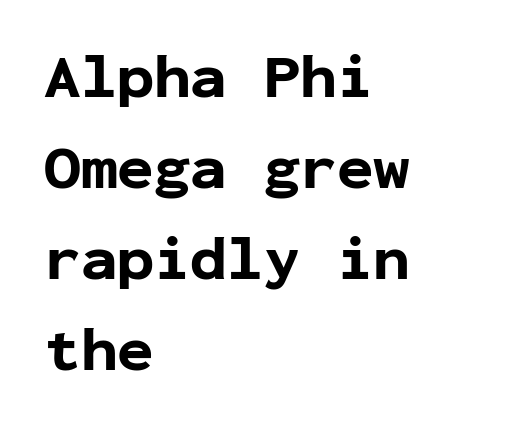
The image shows 61 px bold sans-serif type, upright, monospaced; set left-aligned, normal line spacing (1.49x), normal letter spacing, not underlined; low stroke contrast and a medium x-height.
